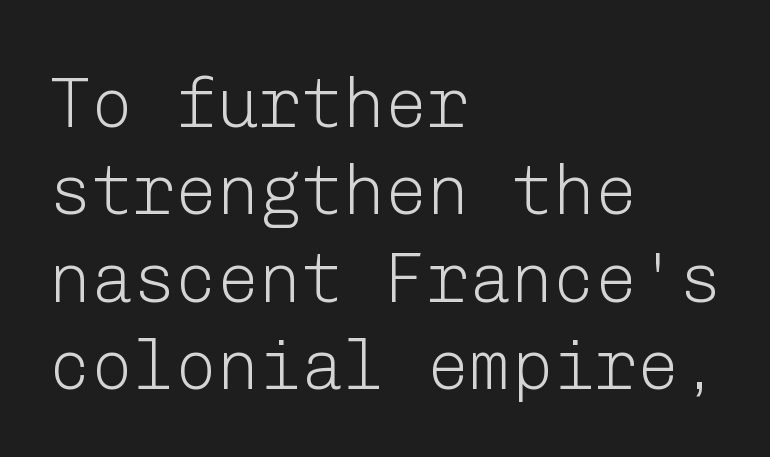
{"serif": "no", "italic": "no", "bold": "no", "weight": "light", "width": "normal", "stroke_contrast": "low", "x_height": "medium", "underline": "no", "align": "left", "line_spacing": "normal", "line_spacing_ratio": 1.25, "letter_spacing": "normal", "letter_spacing_em": 0.0, "glyph_px": 70}
